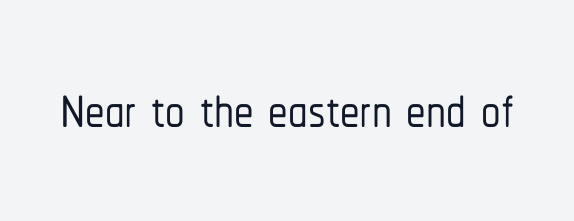
Q: Is the text italic (slanted)? A: No, it is upright.
Q: Is the typeface a serif or a sans-serif typeface? A: Sans-serif.
Q: Is the text underlined? A: No.
Q: Is the spacing between letters normal or unusually wide? A: Normal.
Q: Width (condensed, normal, or wide)? A: Condensed.
Q: Stroke contrast? A: Low.
Q: x-height? A: Medium.
Q: Monospaced? A: No.
